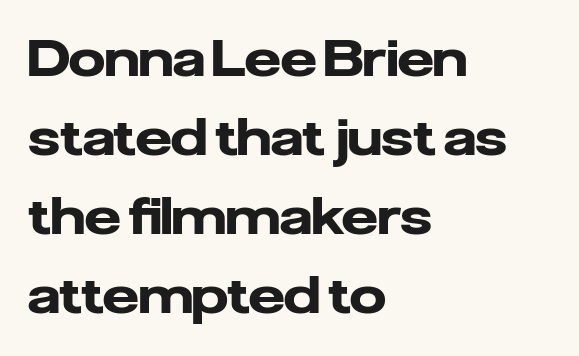
The image shows 51 px heavy sans-serif type, upright; set left-aligned, normal line spacing (1.55x), normal letter spacing, not underlined; low stroke contrast and a medium x-height.
